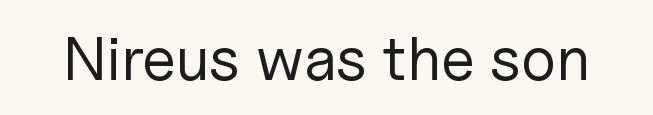
{"serif": "no", "italic": "no", "bold": "no", "weight": "regular", "width": "normal", "stroke_contrast": "low", "x_height": "medium", "monospaced": "no", "underline": "no", "letter_spacing": "normal", "letter_spacing_em": 0.0, "glyph_px": 62}
